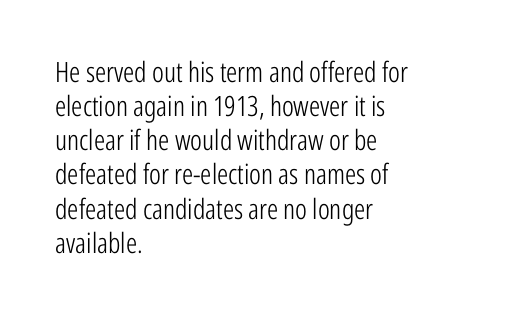
Posture: straight, roman, zero tilt. Descenders hang freely into open space. The face looks like a standard text weight, possibly lighter. A classic flush-left, rag-right setting is used for this passage.
